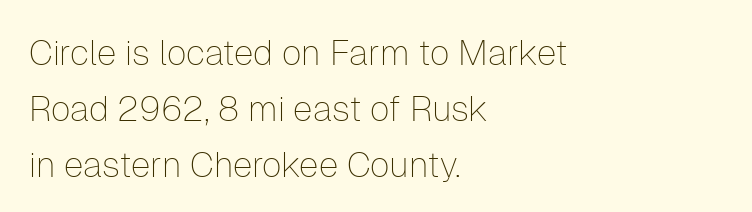
The image shows 35 px thin sans-serif type, upright; set left-aligned, normal line spacing (1.6x), normal letter spacing, not underlined; low stroke contrast and a medium x-height.
